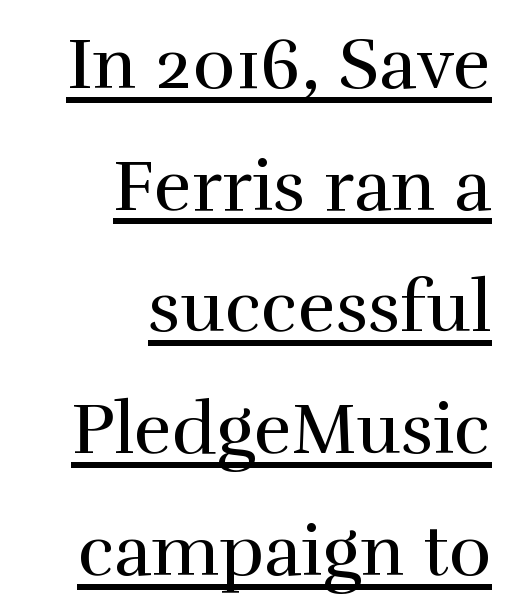
Q: Is the text bold? A: No.
Q: Is the text italic (slanted)? A: No, it is upright.
Q: Is the typeface a serif or a sans-serif typeface? A: Serif.
Q: Is the text underlined? A: Yes.
Q: How is the paragraph aligned? A: Right-aligned.
Q: Is the spacing between letters normal or unusually wide? A: Normal.
Q: Is the spacing between lines tight, normal or loose? A: Normal.
Q: Width (condensed, normal, or wide)? A: Normal.
Q: Stroke contrast? A: High.
Q: x-height? A: Medium.
Q: Monospaced? A: No.
